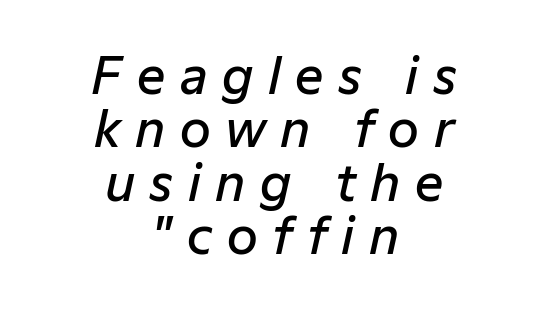
A clean baseline with only descenders dipping below it. Leftover space on each line is divided equally before and after the words. Every letter is mildly thick-stroked: semibold rather than bold. Vertically, the passage feels compressed, each row crowding the next. The passage shown is typed in a proportional face where columns would drift.
